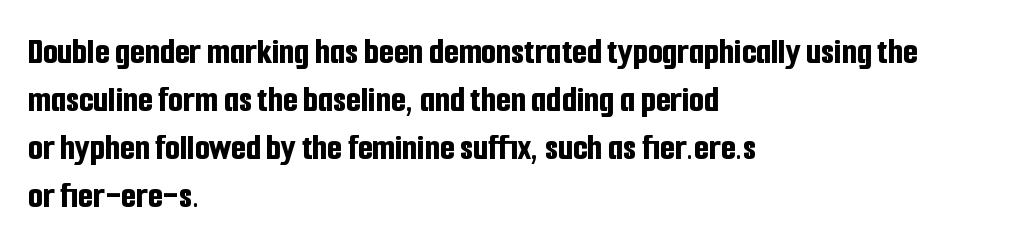
{"serif": "no", "italic": "no", "bold": "yes", "weight": "bold", "width": "condensed", "stroke_contrast": "low", "x_height": "medium", "monospaced": "no", "underline": "no", "align": "left", "line_spacing": "normal", "line_spacing_ratio": 1.26, "letter_spacing": "normal", "letter_spacing_em": 0.0, "glyph_px": 38}
